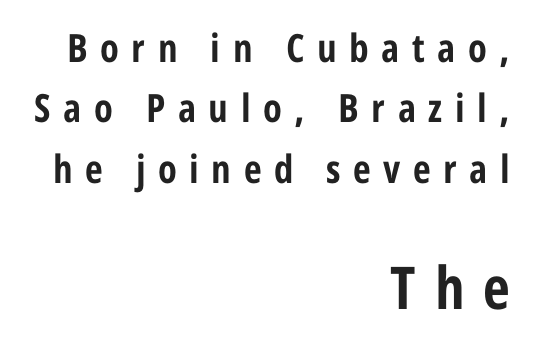
Block two is the big one; block one sits smaller above it. I'd describe the lettering as bold — thick and assertive. A typesetter would mark this as roman, not italic. Think of a printed novel: that variable character pitch is what you see here. Casual observation: everything's shoved over to the right. Unmarked baselines from the first word to the last.
